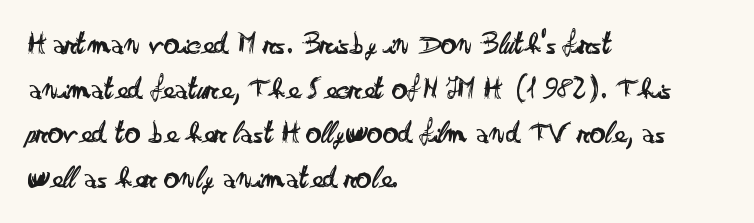
{"serif": "no", "italic": "no", "bold": "no", "weight": "regular", "width": "wide", "stroke_contrast": "low", "x_height": "small", "monospaced": "no", "underline": "no", "align": "left", "line_spacing": "normal", "line_spacing_ratio": 1.44, "letter_spacing": "normal", "letter_spacing_em": 0.0, "glyph_px": 31}
